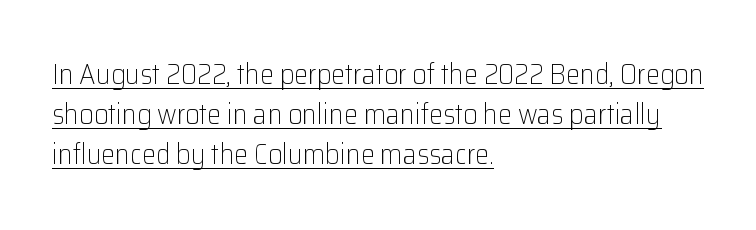
{"serif": "no", "italic": "no", "bold": "no", "weight": "light", "width": "normal", "stroke_contrast": "low", "x_height": "medium", "monospaced": "no", "underline": "yes", "align": "left", "line_spacing": "normal", "line_spacing_ratio": 1.43, "letter_spacing": "normal", "letter_spacing_em": 0.0, "glyph_px": 28}
